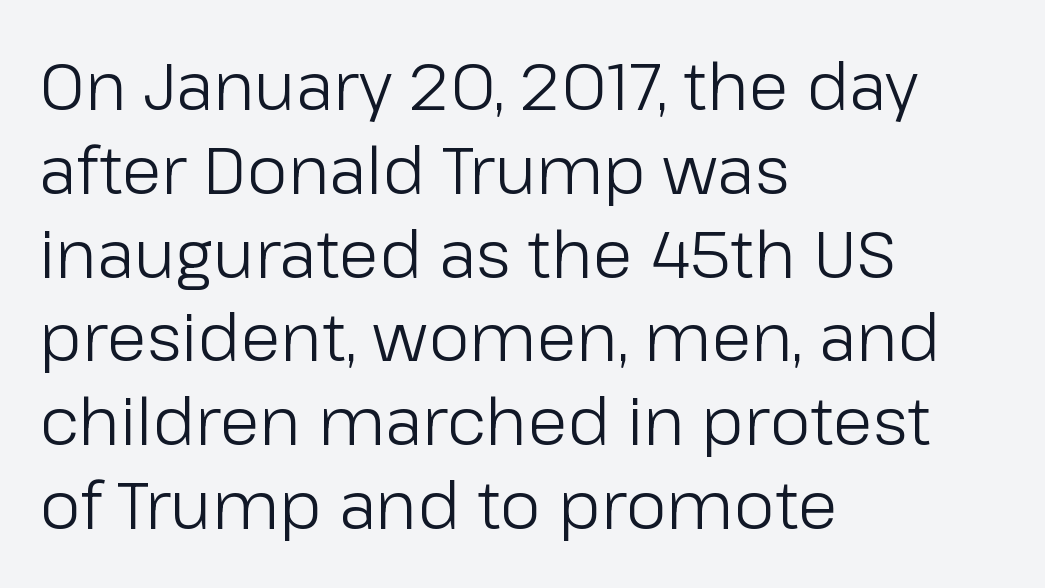
Italic: no, the glyphs are upright roman. Observe the absence of serifs on each vertical stroke in this sample. The line texture is even and compact thanks to regular tracking. Successive baselines arrive at the customary interval. The compositor pushed each line to the left boundary.
